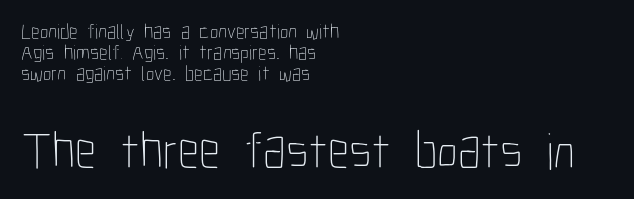
{"italic": "no", "bold": "no", "weight": "thin", "width": "condensed", "stroke_contrast": "low", "x_height": "medium", "monospaced": "no", "underline": "no", "align": "left", "line_spacing": "tight", "line_spacing_ratio": 0.99, "letter_spacing": "normal", "letter_spacing_em": 0.0, "larger_block": "second", "size_ratio": 2.48, "glyph_px": 52}
